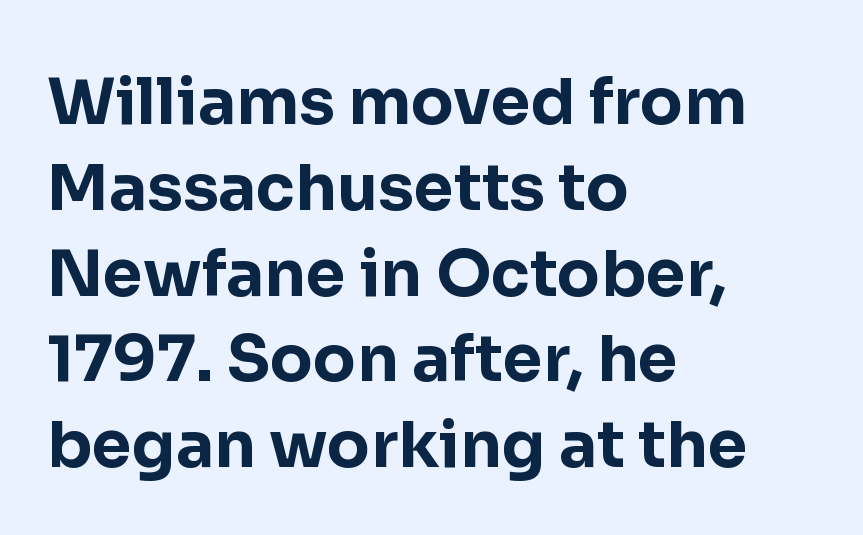
Q: Is the text bold? A: Yes.
Q: Is the text italic (slanted)? A: No, it is upright.
Q: Is the typeface a serif or a sans-serif typeface? A: Sans-serif.
Q: Is the text underlined? A: No.
Q: How is the paragraph aligned? A: Left-aligned.
Q: Is the spacing between letters normal or unusually wide? A: Normal.
Q: Is the spacing between lines tight, normal or loose? A: Normal.
Q: Width (condensed, normal, or wide)? A: Normal.
Q: Stroke contrast? A: Low.
Q: x-height? A: Medium.
Q: Monospaced? A: No.
